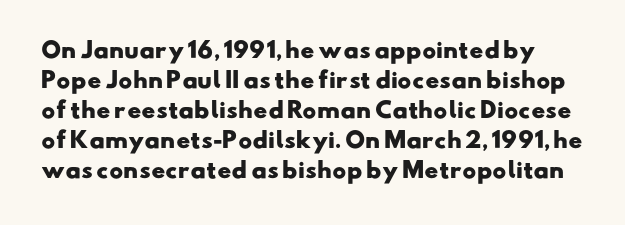
Q: Is the text bold? A: Yes.
Q: Is the text underlined? A: No.
Q: Is the spacing between letters normal or unusually wide? A: Normal.
Q: Is the spacing between lines tight, normal or loose? A: Normal.
